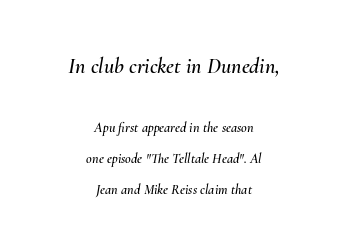
Visually, the top section dominates because its glyphs are scaled up. Which margin do the lines hug? Neither — every line sits in the middle. Caption: standard tracking, unaltered. Unmarked baselines from the first word to the last. The whole block is typeset with a tilt.
